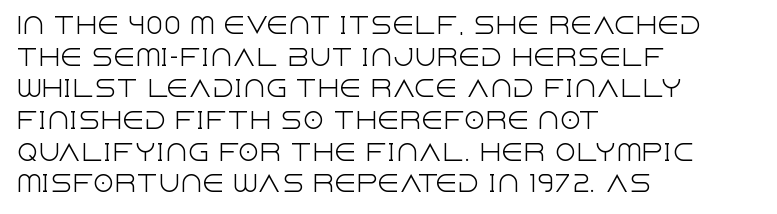
Ordinary non-slanted type is in use. Whoever set this chose a conventional vertical rhythm. Nothing unusual about the tracking: characters are spaced as the font intends. Every row of glyphs begins at an identical x-position on the left.
